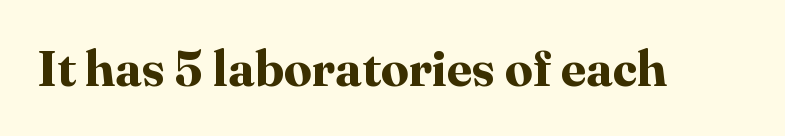
Q: Is the text bold? A: Yes.
Q: Is the text italic (slanted)? A: No, it is upright.
Q: Is the typeface a serif or a sans-serif typeface? A: Serif.
Q: Is the text underlined? A: No.
Q: Is the spacing between letters normal or unusually wide? A: Normal.
Q: Width (condensed, normal, or wide)? A: Normal.
Q: Stroke contrast? A: High.
Q: x-height? A: Medium.
Q: Monospaced? A: No.
